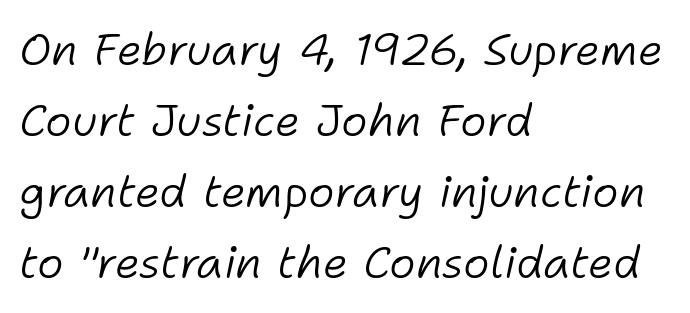
No word sits above an underline. Layout note: lines flush left. Quick note: interline space is typical. A typesetter would call this zero additional tracking. Is the type heavy? It reads as light-to-regular instead. Tall strokes in this sample are angled rather than plumb.
